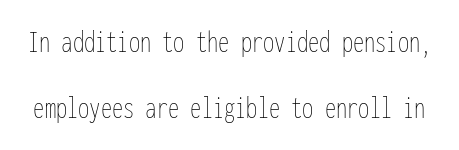
Q: Is the text bold? A: No.
Q: Is the text italic (slanted)? A: No, it is upright.
Q: Is the text underlined? A: No.
Q: Is the spacing between letters normal or unusually wide? A: Normal.
Q: Is the spacing between lines tight, normal or loose? A: Loose.
Q: Width (condensed, normal, or wide)? A: Condensed.
Q: Stroke contrast? A: Low.
Q: x-height? A: Medium.
Q: Monospaced? A: Yes.
